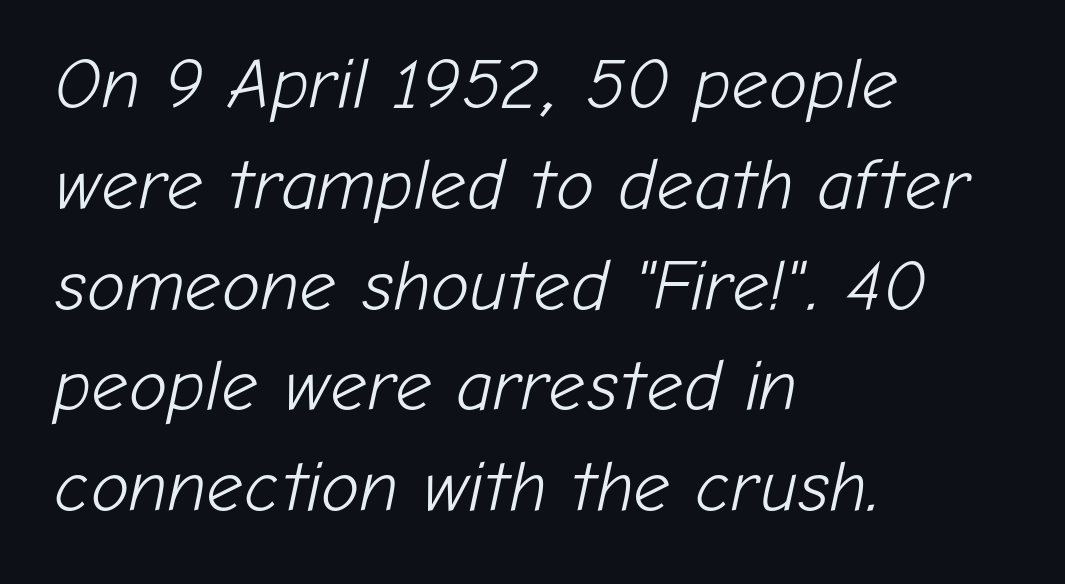
The image shows 72 px light type, italic (leaning right); set left-aligned, normal line spacing (1.4x), normal letter spacing, not underlined; low stroke contrast and a medium x-height.
